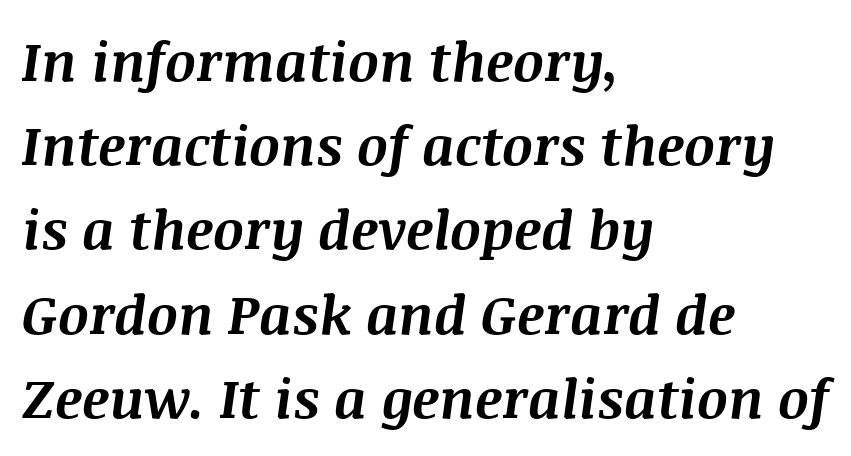
{"italic": "yes", "lean": "right", "slant_degrees": 8, "bold": "yes", "weight": "bold", "width": "normal", "stroke_contrast": "medium", "x_height": "large", "monospaced": "no", "underline": "no", "align": "left", "line_spacing": "normal", "line_spacing_ratio": 1.56, "letter_spacing": "normal", "letter_spacing_em": 0.0, "glyph_px": 54}
